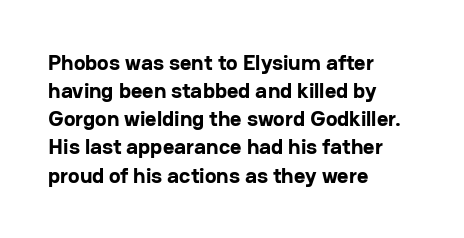
Q: Is the text bold? A: Yes.
Q: Is the text italic (slanted)? A: No, it is upright.
Q: Is the text underlined? A: No.
Q: How is the paragraph aligned? A: Left-aligned.
Q: Is the spacing between letters normal or unusually wide? A: Normal.
Q: Is the spacing between lines tight, normal or loose? A: Normal.
